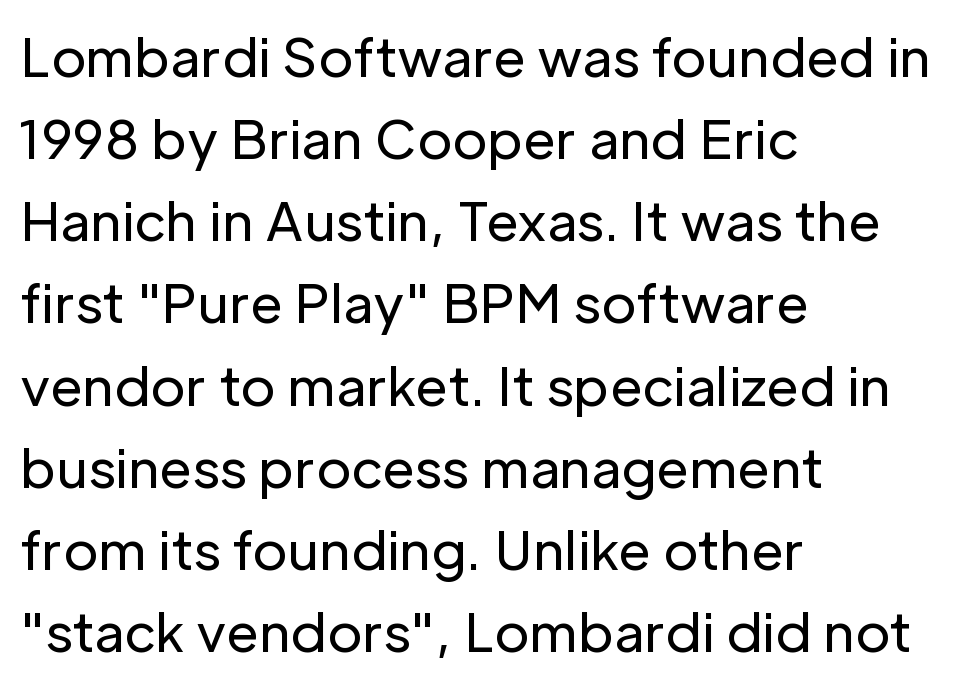
Q: Is the text bold? A: No.
Q: Is the text italic (slanted)? A: No, it is upright.
Q: Is the typeface a serif or a sans-serif typeface? A: Sans-serif.
Q: Is the text underlined? A: No.
Q: How is the paragraph aligned? A: Left-aligned.
Q: Is the spacing between letters normal or unusually wide? A: Normal.
Q: Is the spacing between lines tight, normal or loose? A: Normal.
Q: Width (condensed, normal, or wide)? A: Normal.
Q: Stroke contrast? A: Low.
Q: x-height? A: Medium.
Q: Monospaced? A: No.
